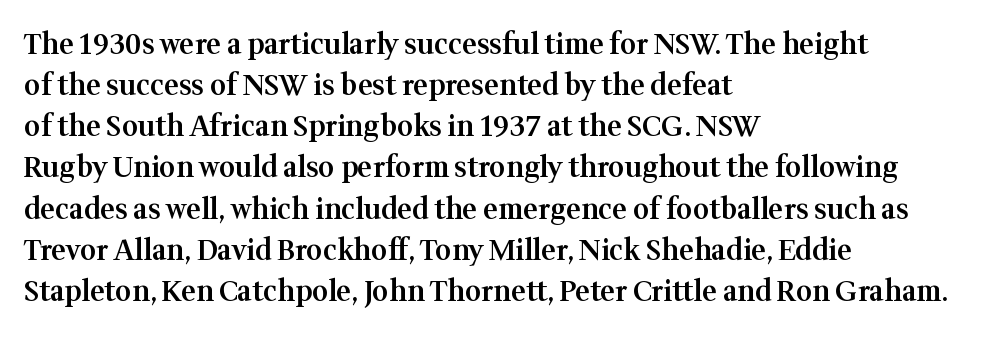
Q: Is the text bold? A: Semi-bold.
Q: Is the text italic (slanted)? A: No, it is upright.
Q: Is the typeface a serif or a sans-serif typeface? A: Serif.
Q: Is the text underlined? A: No.
Q: How is the paragraph aligned? A: Left-aligned.
Q: Is the spacing between letters normal or unusually wide? A: Normal.
Q: Is the spacing between lines tight, normal or loose? A: Normal.
Q: Width (condensed, normal, or wide)? A: Normal.
Q: Stroke contrast? A: Medium.
Q: x-height? A: Medium.
Q: Monospaced? A: No.
